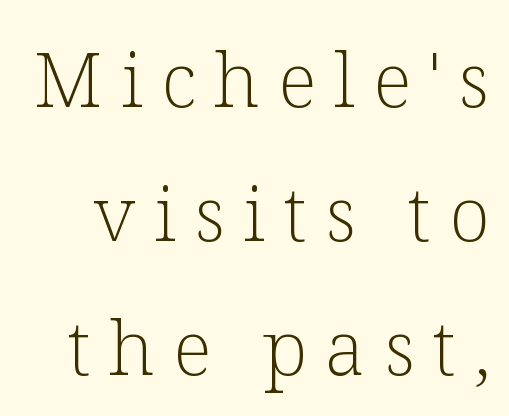
{"serif": "yes", "italic": "no", "bold": "no", "weight": "light", "width": "normal", "stroke_contrast": "low", "x_height": "medium", "monospaced": "no", "underline": "no", "line_spacing_ratio": 1.76, "letter_spacing": "wide", "letter_spacing_em": 0.24, "glyph_px": 76}
